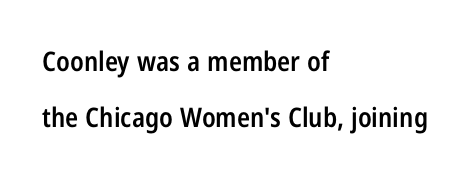
The image shows 27 px text type, upright; set left-aligned, loose line spacing (2.08x), normal letter spacing, not underlined.
